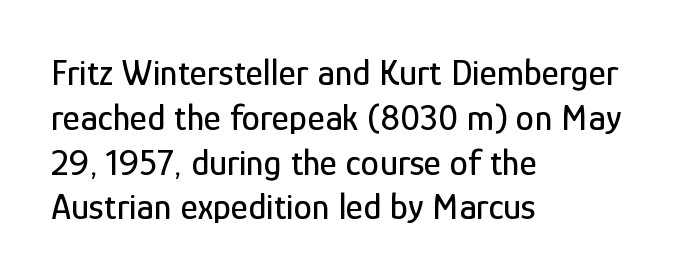
{"serif": "no", "italic": "no", "width": "condensed", "stroke_contrast": "low", "x_height": "medium", "monospaced": "no", "underline": "no", "align": "left", "line_spacing_ratio": 1.21, "letter_spacing": "normal", "letter_spacing_em": 0.0, "glyph_px": 37}
